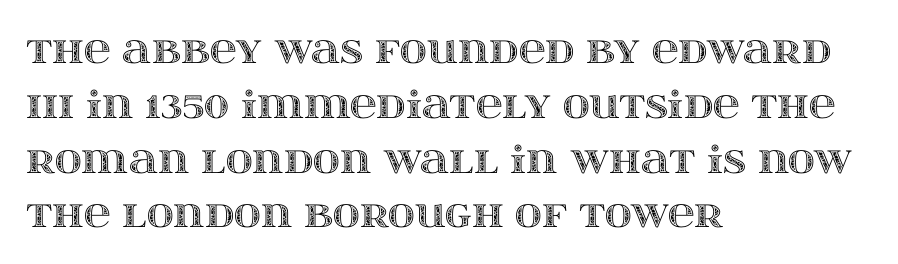
{"italic": "no", "width": "wide", "x_height": "large", "monospaced": "no", "underline": "no", "align": "left", "line_spacing": "normal", "line_spacing_ratio": 1.48, "letter_spacing": "normal", "letter_spacing_em": 0.0, "glyph_px": 37}
